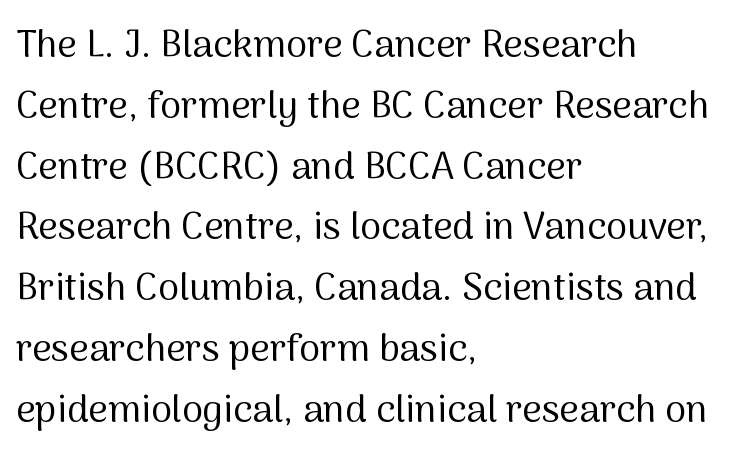
The image shows 38 px regular-weight sans-serif type, upright; set left-aligned, normal line spacing (1.6x), normal letter spacing, not underlined; medium stroke contrast and a medium x-height.
